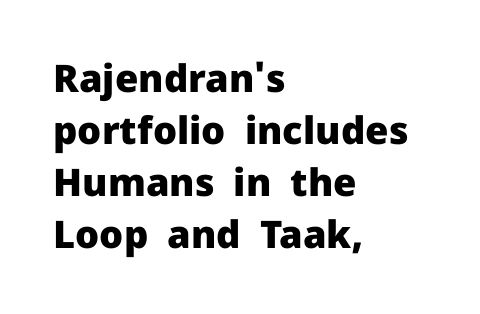
{"serif": "no", "italic": "no", "bold": "yes", "weight": "heavy", "width": "normal", "stroke_contrast": "low", "x_height": "medium", "monospaced": "no", "underline": "no", "align": "left", "line_spacing": "normal", "line_spacing_ratio": 1.37, "letter_spacing": "normal", "letter_spacing_em": 0.0, "glyph_px": 38}
